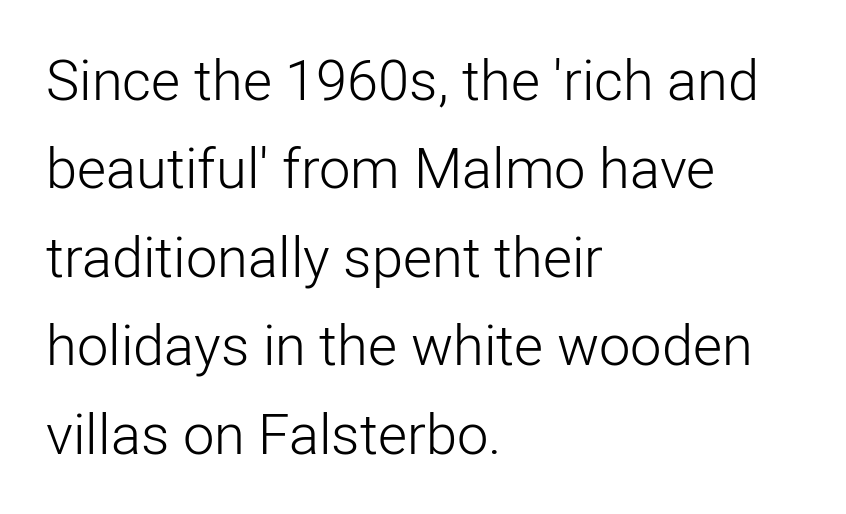
Q: Is the text bold? A: No.
Q: Is the text italic (slanted)? A: No, it is upright.
Q: Is the typeface a serif or a sans-serif typeface? A: Sans-serif.
Q: Is the text underlined? A: No.
Q: How is the paragraph aligned? A: Left-aligned.
Q: Is the spacing between letters normal or unusually wide? A: Normal.
Q: Is the spacing between lines tight, normal or loose? A: Normal.
Q: Width (condensed, normal, or wide)? A: Normal.
Q: Stroke contrast? A: Low.
Q: x-height? A: Medium.
Q: Monospaced? A: No.
